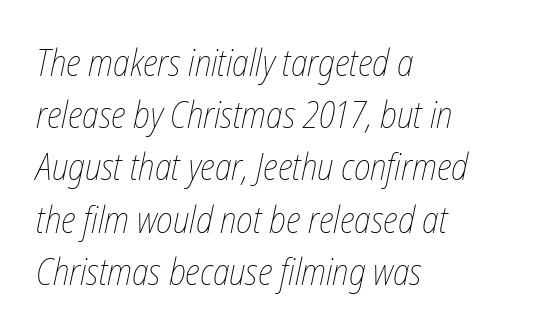
The image shows 37 px thin, condensed type; set left-aligned, normal line spacing (1.41x), normal letter spacing, not underlined; low stroke contrast and a medium x-height.
